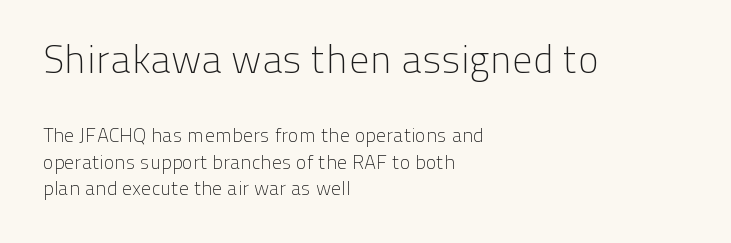
Only glyphs here, with clear space below each row. This is sans-serif lettering, the kind often seen on screens and signage. In terms of posture, this sample is upright. Caption: standard tracking, unaltered. This block has exactly the height ordinary leading produces. The earlier block is typeset at a bigger size than the later block.
